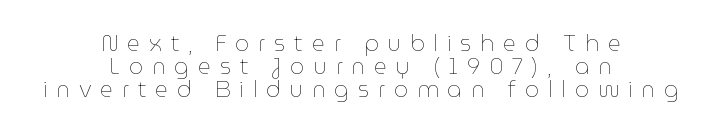
Plain, unruled lines of type. The type sits square on the baseline with zero lean. Notice how the passage keeps no hard edge, just a central spine. What's the leading like? Squeezed, with rows nearly overlapping.
